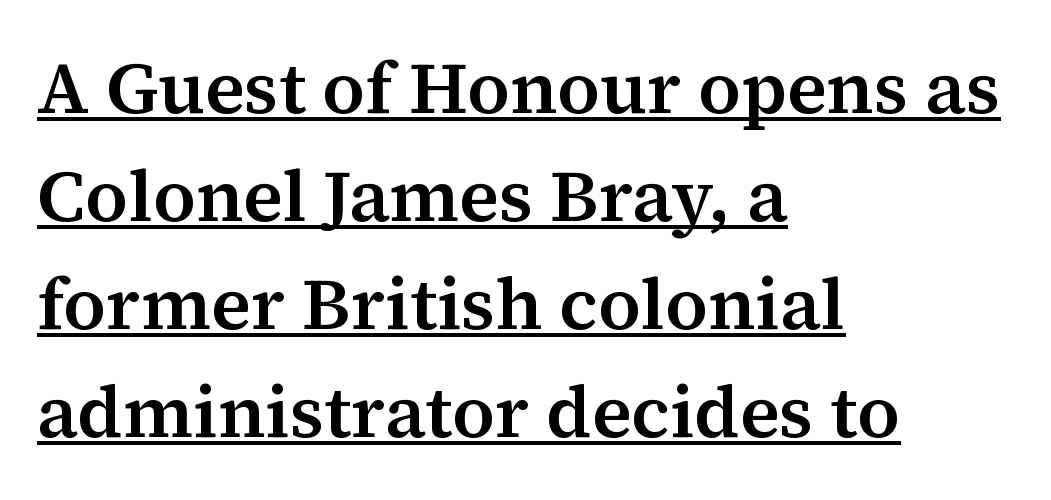
Does extra space separate the letters? No, they use regular spacing. Posture: vertical. The vertical gap from one line to the next is medium. Serifs: yes, visible at the terminals of the letterforms. Each line starts at the same left margin while the right side varies. Spacing verdict: proportional, widths tailored to each character.
